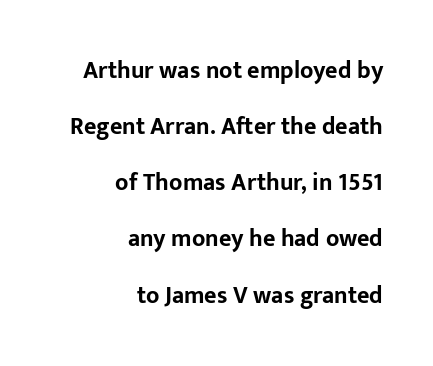
{"italic": "no", "bold": "yes", "underline": "no", "align": "right", "line_spacing": "loose", "line_spacing_ratio": 2.34, "letter_spacing": "normal", "letter_spacing_em": 0.0, "glyph_px": 24}
